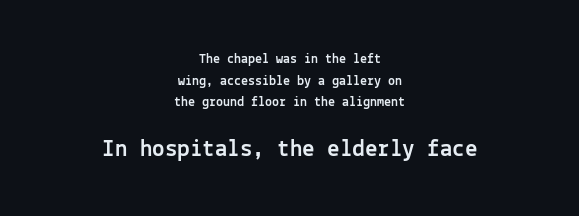
The horizontal fit of the characters is conventional and even. The passage shown begins with its smaller block and ends with its larger one. If you measured baseline to baseline, you'd find a middling distance. This is the regular roman posture of the typeface. Only glyphs here, with clear space below each row.
